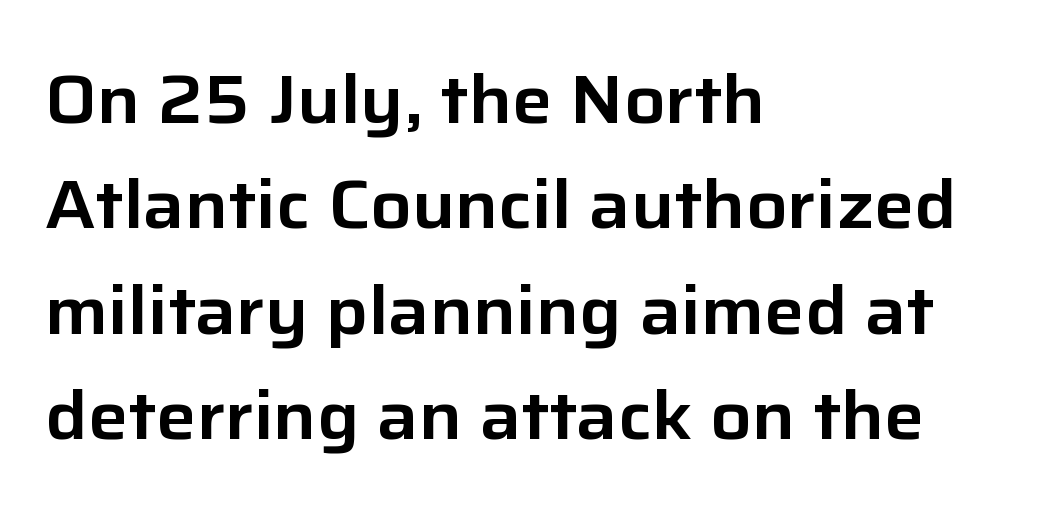
{"serif": "no", "italic": "no", "width": "normal", "stroke_contrast": "low", "x_height": "medium", "monospaced": "no", "underline": "no", "align": "left", "line_spacing": "normal", "line_spacing_ratio": 1.55, "letter_spacing": "normal", "letter_spacing_em": 0.0, "glyph_px": 68}
